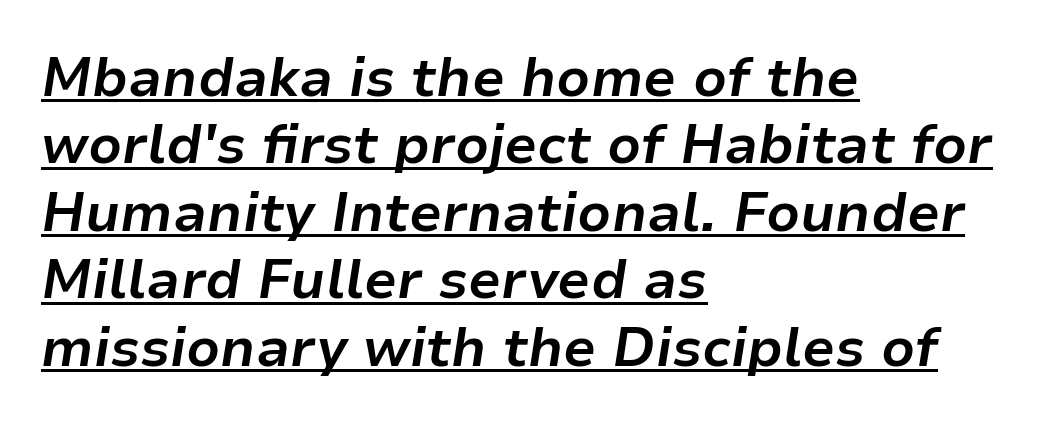
The image shows 54 px bold type, italic (leaning right); set left-aligned, normal line spacing (1.25x), normal letter spacing, underlined; low stroke contrast and a medium x-height.
